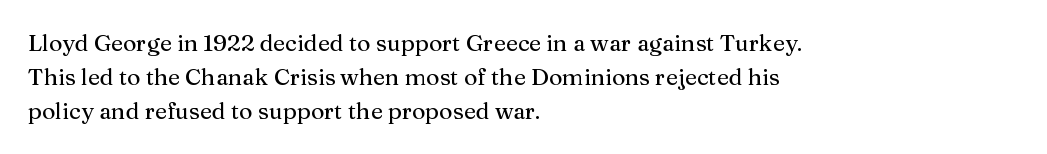
{"italic": "no", "underline": "no", "align": "left", "line_spacing": "normal", "line_spacing_ratio": 1.48, "letter_spacing": "normal", "letter_spacing_em": 0.0, "glyph_px": 23}
